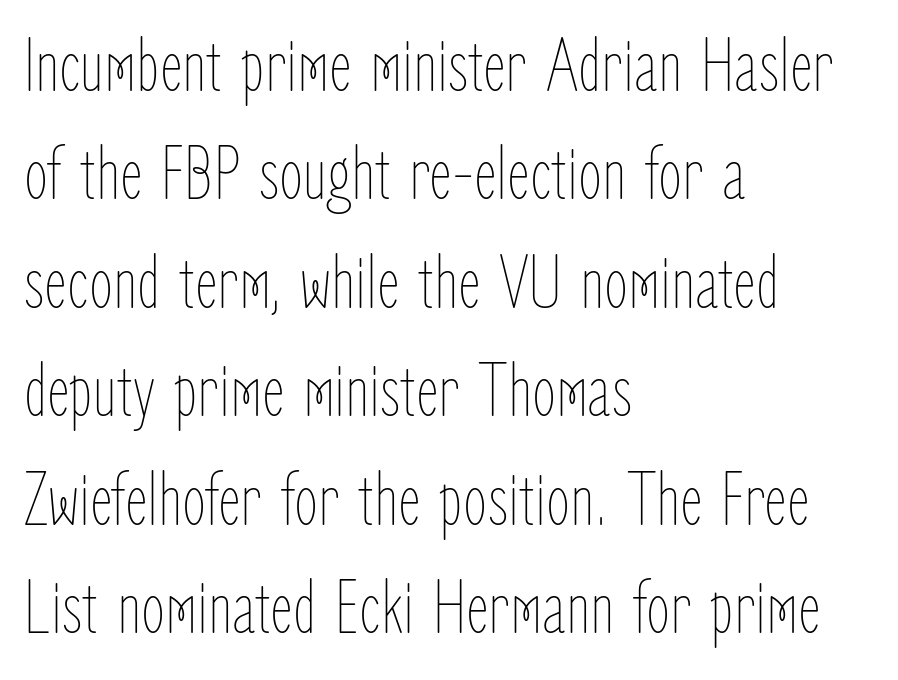
The space directly below the letters is spotless. Unlike italic type, these characters show no tilt at all. Is this a fixed-width face? No — the glyphs have proportional, varying widths. The lines in this sample share a left origin and differ only in where they stop. No extra tracking has been applied to these lines.
